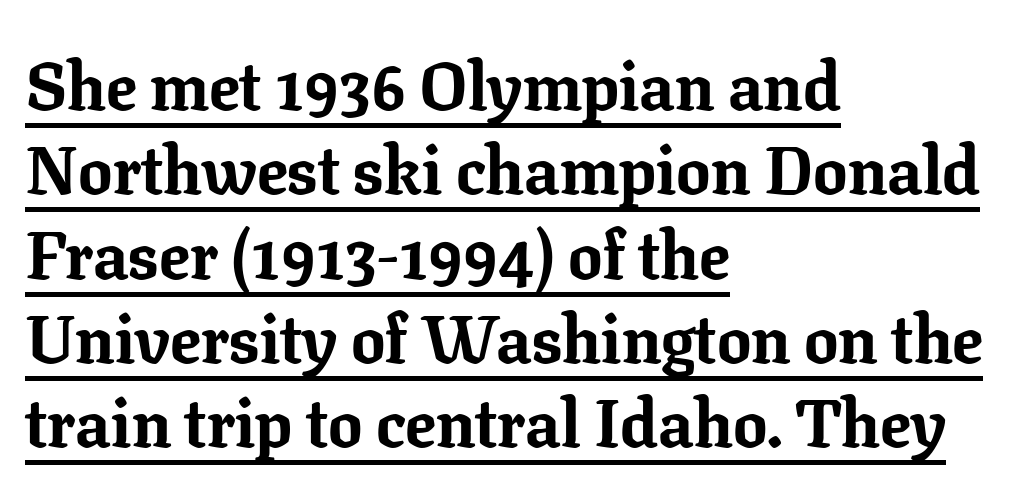
The image shows 68 px bold serif type, upright; set left-aligned, line spacing 1.24x, normal letter spacing, underlined; low stroke contrast and a medium x-height.
